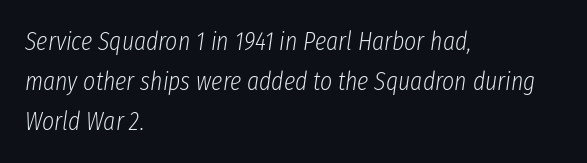
Emphasis-style slanted type is in use. The glyphs are unaccompanied by any horizontal stroke below them. Compared with typical body copy, the letter spacing here is the same. One-word summary of the alignment: left. Summary of vertical rhythm: regular, with standard interline spacing. The font sits on the lighter half of the weight spectrum, regular included.
